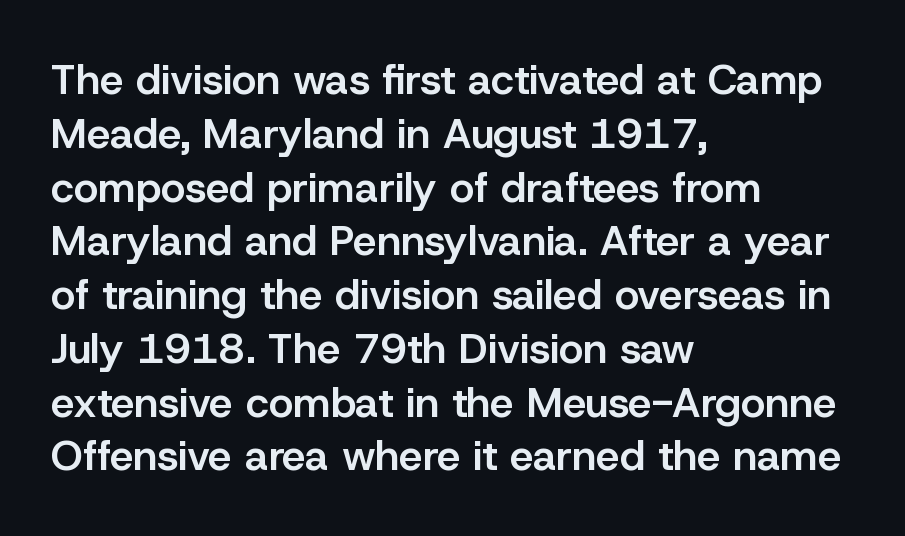
Just letters on the line, the space beneath them empty. All the whitespace from short lines collects on the right. Examine the stroke ends and you'll find no serifs. Rows of type keep a routine distance in the vertical direction.
